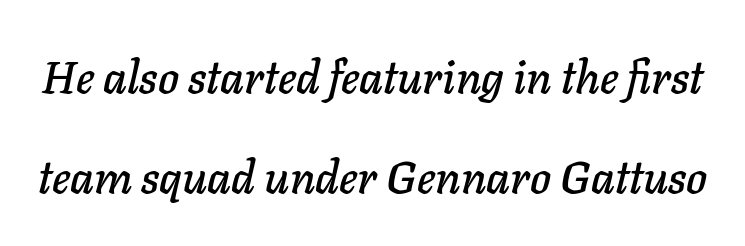
{"italic": "yes", "lean": "right", "slant_degrees": 11, "width": "normal", "stroke_contrast": "low", "x_height": "medium", "monospaced": "no", "underline": "no", "line_spacing": "loose", "line_spacing_ratio": 2.23, "letter_spacing": "normal", "letter_spacing_em": 0.0, "glyph_px": 45}
